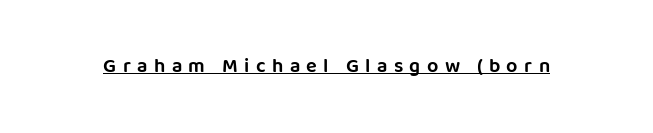
{"italic": "no", "underline": "yes", "letter_spacing": "wide", "letter_spacing_em": 0.32, "glyph_px": 20}
